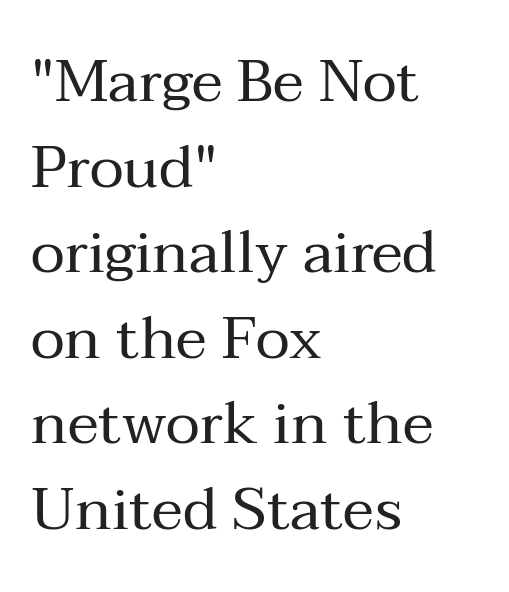
The image shows 59 px regular-weight serif type, upright; set left-aligned, normal line spacing (1.45x), normal letter spacing, not underlined; medium stroke contrast and a medium x-height.
